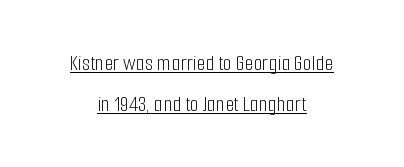
{"italic": "no", "bold": "no", "underline": "yes", "align": "center", "line_spacing_ratio": 1.78, "letter_spacing": "normal", "letter_spacing_em": 0.0, "glyph_px": 23}
